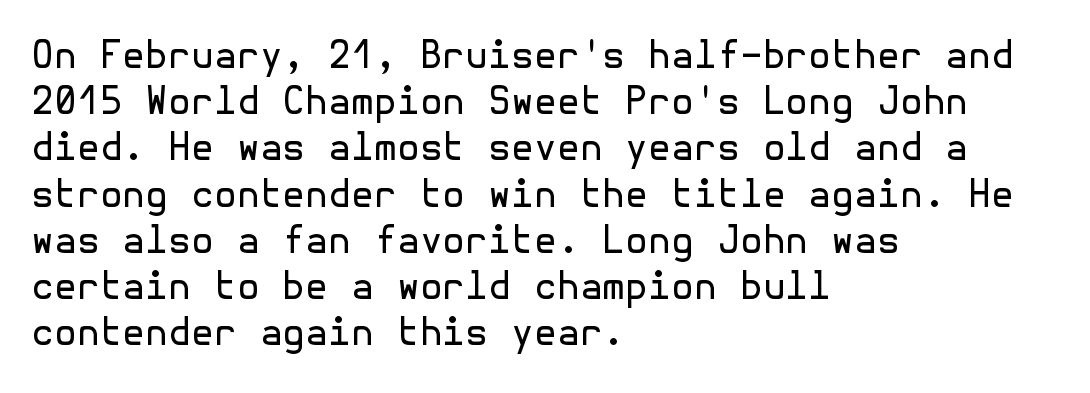
The image shows 37 px regular-weight sans-serif type, upright; set left-aligned, normal line spacing (1.25x), normal letter spacing, not underlined; a medium x-height.
